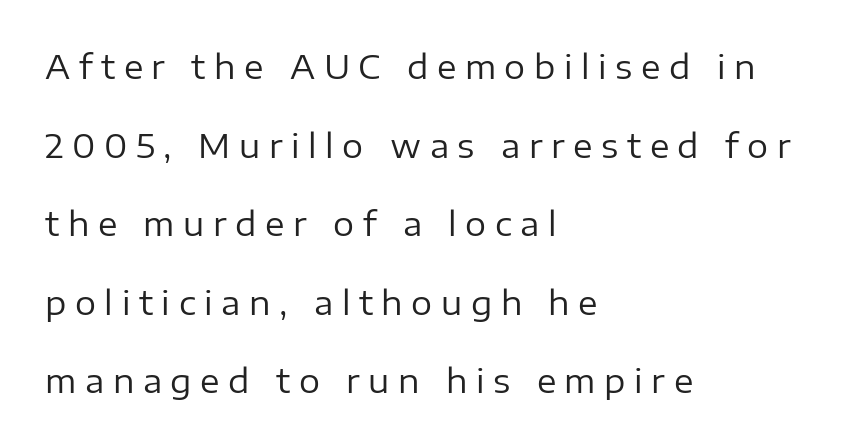
Q: Is the text bold? A: No.
Q: Is the text italic (slanted)? A: No, it is upright.
Q: Is the typeface a serif or a sans-serif typeface? A: Sans-serif.
Q: Is the text underlined? A: No.
Q: How is the paragraph aligned? A: Left-aligned.
Q: Is the spacing between letters normal or unusually wide? A: Unusually wide.
Q: Is the spacing between lines tight, normal or loose? A: Loose.
Q: Width (condensed, normal, or wide)? A: Normal.
Q: Stroke contrast? A: Low.
Q: x-height? A: Medium.
Q: Monospaced? A: No.
